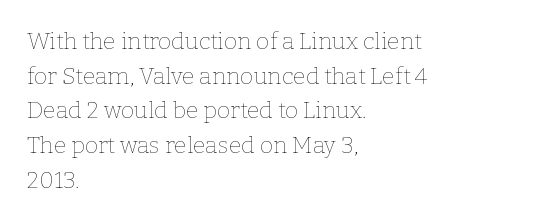
The image shows 23 px text type, upright; set left-aligned, normal line spacing (1.51x), normal letter spacing, not underlined.
